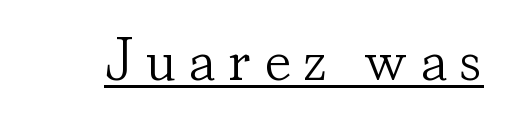
The image shows 61 px light serif type, upright; set unusually wide letter spacing (+0.2 em), underlined; low stroke contrast and a small x-height.
